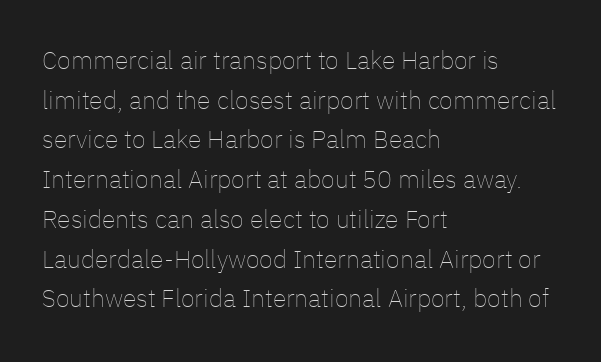
{"italic": "no", "bold": "no", "underline": "no", "align": "left", "line_spacing": "normal", "line_spacing_ratio": 1.59, "letter_spacing": "normal", "letter_spacing_em": 0.0, "glyph_px": 25}
